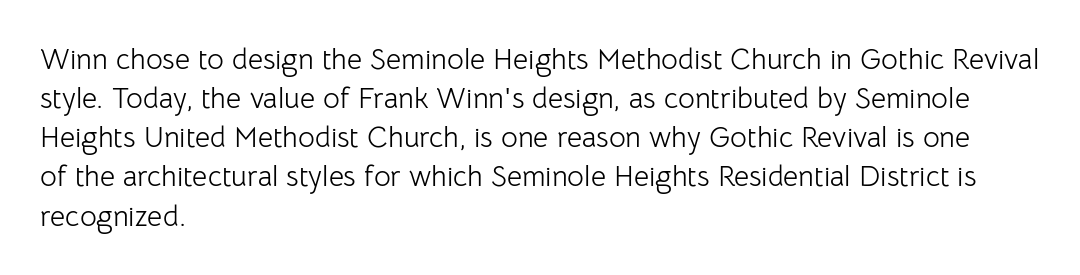
{"serif": "no", "italic": "no", "bold": "no", "weight": "light", "width": "normal", "stroke_contrast": "low", "x_height": "medium", "monospaced": "no", "underline": "no", "align": "left", "line_spacing": "normal", "line_spacing_ratio": 1.35, "letter_spacing": "normal", "letter_spacing_em": 0.0, "glyph_px": 29}
